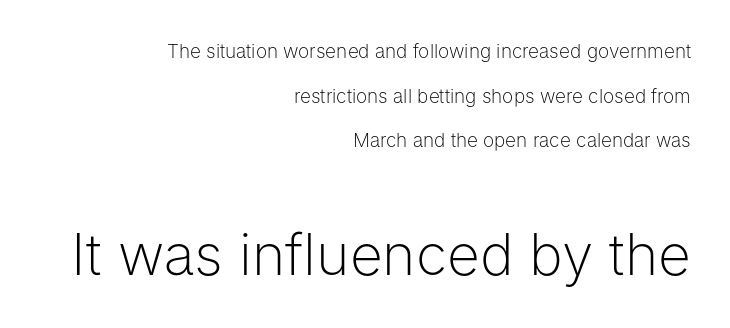
Q: Is the text bold? A: No.
Q: Is the text italic (slanted)? A: No, it is upright.
Q: Is the typeface a serif or a sans-serif typeface? A: Sans-serif.
Q: Is the text underlined? A: No.
Q: How is the paragraph aligned? A: Right-aligned.
Q: Is the spacing between letters normal or unusually wide? A: Normal.
Q: Is the spacing between lines tight, normal or loose? A: Loose.
Q: Which block of text is set in a larger size, the first (top) or the second (bottom)? A: The second (bottom) one.
Q: Width (condensed, normal, or wide)? A: Normal.
Q: Stroke contrast? A: Low.
Q: x-height? A: Medium.
Q: Monospaced? A: No.
